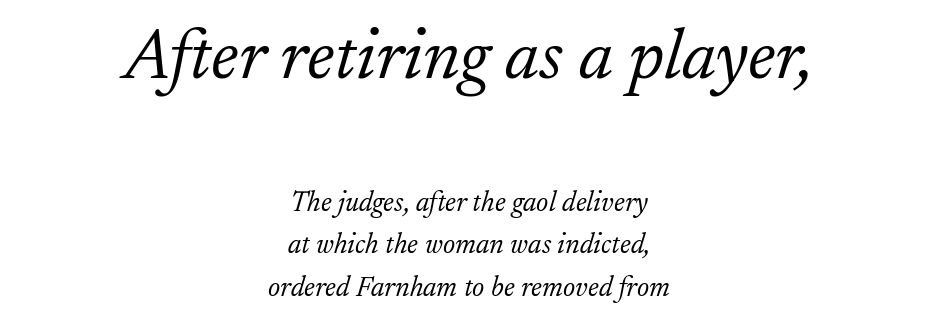
The image shows 71 px light serif type, italic (leaning right); set centered, normal line spacing (1.52x), normal letter spacing, not underlined; the first (top) block is 2.54x larger; low stroke contrast and a small x-height.
